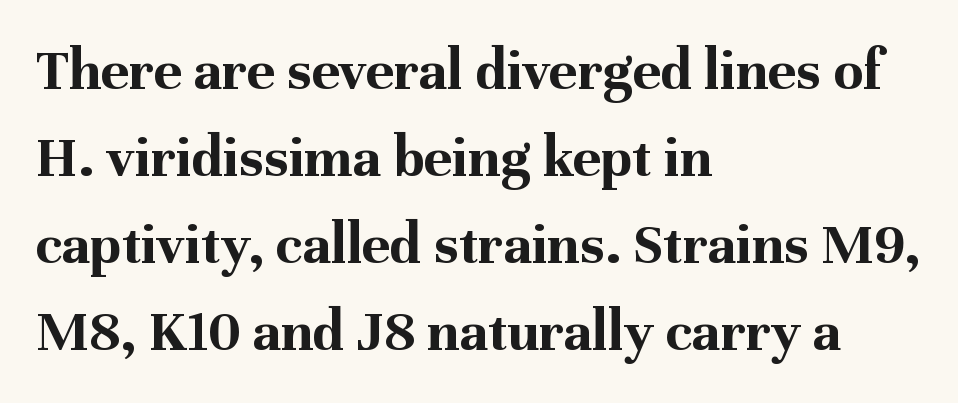
The image shows 60 px bold serif type, upright; set left-aligned, normal line spacing (1.45x), normal letter spacing, not underlined; medium stroke contrast and a medium x-height.
